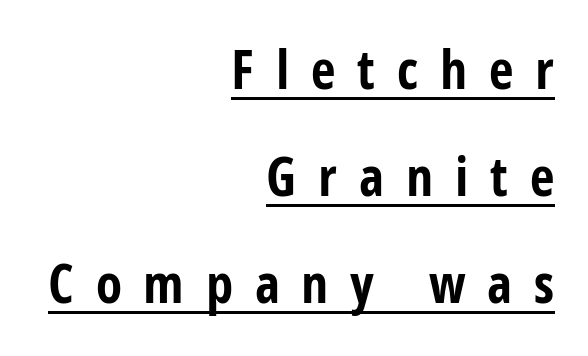
Q: Is the text bold? A: Yes.
Q: Is the text italic (slanted)? A: No, it is upright.
Q: Is the typeface a serif or a sans-serif typeface? A: Sans-serif.
Q: Is the text underlined? A: Yes.
Q: How is the paragraph aligned? A: Right-aligned.
Q: Is the spacing between letters normal or unusually wide? A: Unusually wide.
Q: Is the spacing between lines tight, normal or loose? A: Loose.
Q: Width (condensed, normal, or wide)? A: Condensed.
Q: Stroke contrast? A: Low.
Q: x-height? A: Medium.
Q: Monospaced? A: No.
